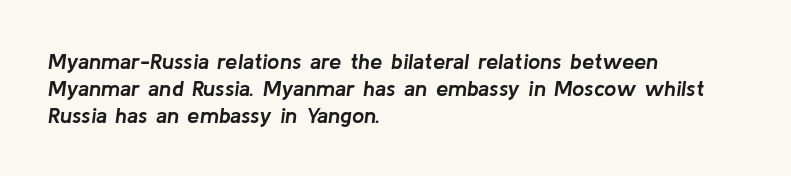
Q: Is the text bold? A: Yes.
Q: Is the text italic (slanted)? A: Yes, it leans right by about 8 degrees.
Q: Is the text underlined? A: No.
Q: How is the paragraph aligned? A: Left-aligned.
Q: Is the spacing between letters normal or unusually wide? A: Normal.
